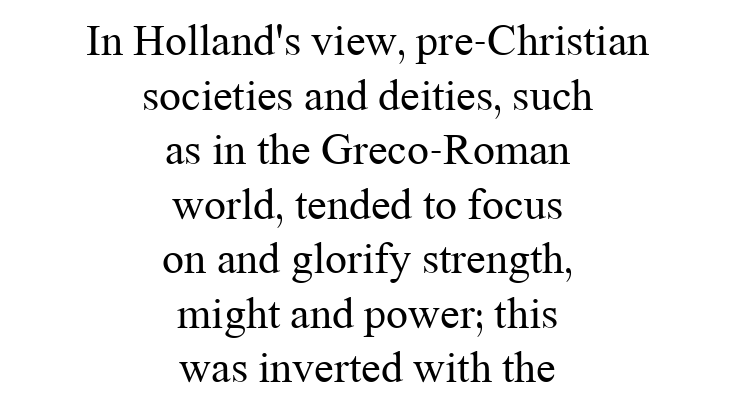
Style check: upright. The designer went with a serif here, giving each stem small feet. Do the characters align in a grid? No, the font is proportional. Unmarked baselines from the first word to the last. Each word holds together tightly as a unit, with standard inter-letter gaps. A centered setting, common on invitations and titles, is used for this passage.
